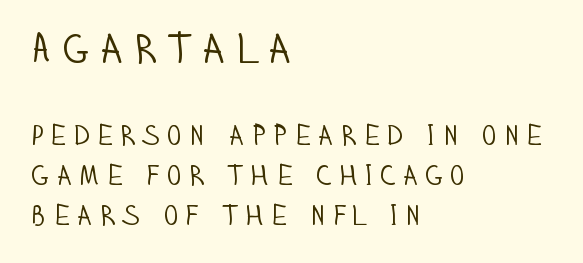
The words here are not underlined. Bold? No — there's no thickening of the strokes. The vertical gap from one line to the next is medium. The font's upright variant was chosen for this text. Layout note: lines flush left. Font category for this specimen: sans-serif.
